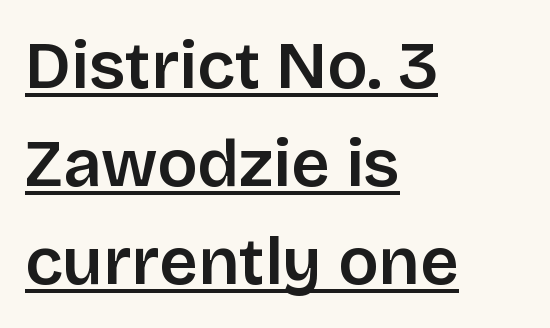
Q: Is the text bold? A: Semi-bold.
Q: Is the text italic (slanted)? A: No, it is upright.
Q: Is the typeface a serif or a sans-serif typeface? A: Sans-serif.
Q: Is the text underlined? A: Yes.
Q: How is the paragraph aligned? A: Left-aligned.
Q: Is the spacing between letters normal or unusually wide? A: Normal.
Q: Is the spacing between lines tight, normal or loose? A: Normal.
Q: Width (condensed, normal, or wide)? A: Normal.
Q: Stroke contrast? A: Low.
Q: x-height? A: Large.
Q: Monospaced? A: No.
